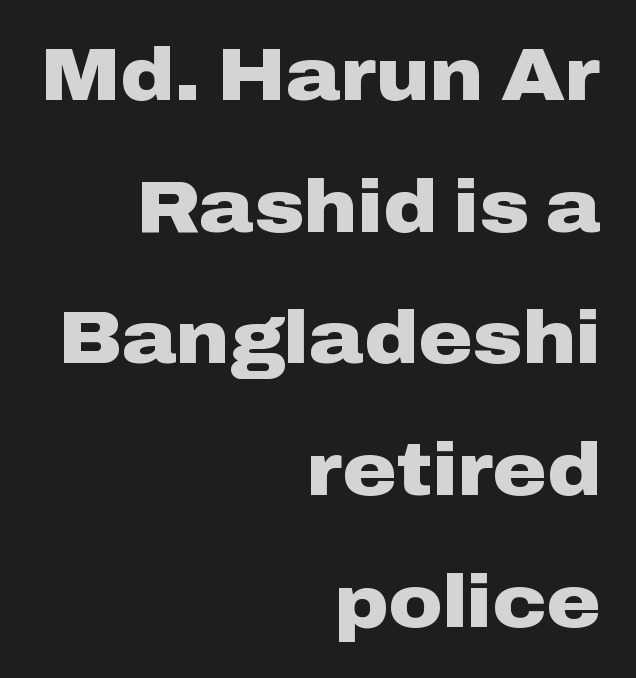
{"serif": "no", "italic": "no", "bold": "yes", "weight": "heavy", "width": "wide", "stroke_contrast": "low", "x_height": "medium", "monospaced": "no", "underline": "no", "align": "right", "line_spacing_ratio": 1.78, "letter_spacing": "normal", "letter_spacing_em": 0.0, "glyph_px": 74}
